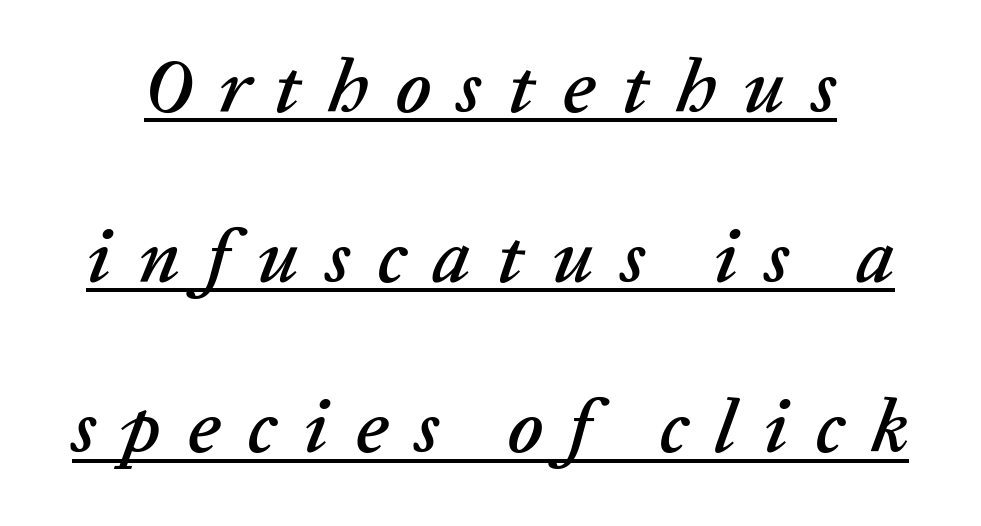
Characters are canted at an angle relative to the baseline's perpendicular. The block of text is sparse from top to bottom, with ample space between rows. Inter-character spacing is expanded well beyond the font's built-in metrics. Is this a fixed-width face? No — the glyphs have proportional, varying widths. A baseline rule has been typeset under these characters.
